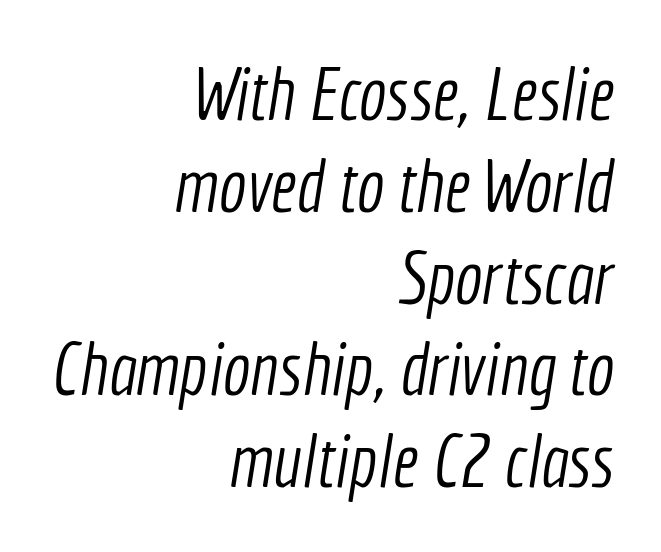
The image shows 74 px light, condensed sans-serif type; set right-aligned, line spacing 1.24x, normal letter spacing, not underlined; a medium x-height.
